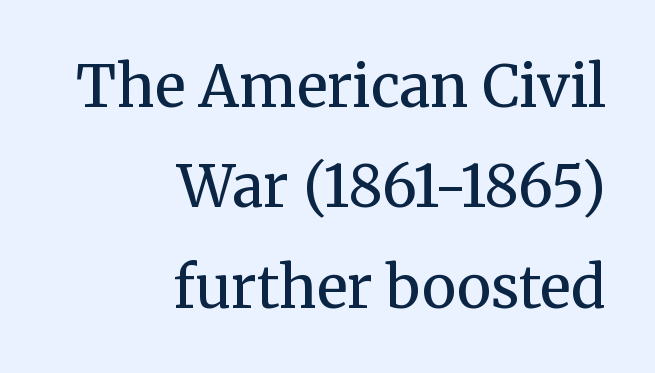
{"serif": "yes", "italic": "no", "bold": "no", "weight": "regular", "width": "normal", "stroke_contrast": "medium", "x_height": "medium", "monospaced": "no", "underline": "no", "align": "right", "line_spacing_ratio": 1.73, "letter_spacing": "normal", "letter_spacing_em": 0.0, "glyph_px": 58}
